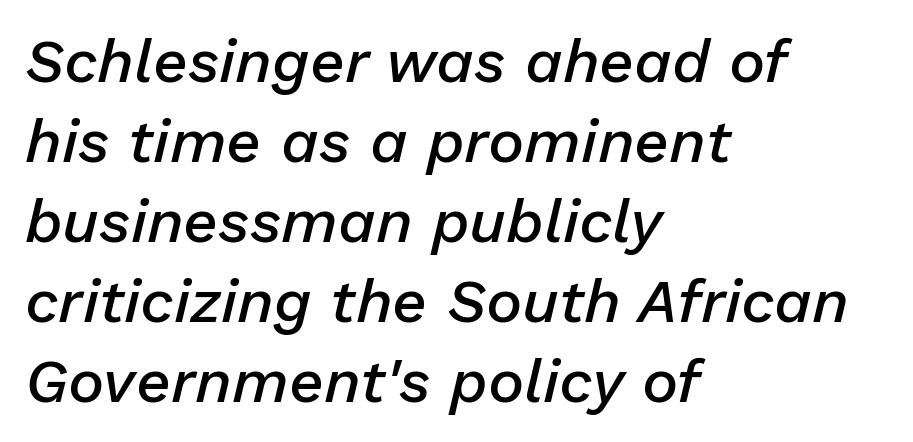
The image shows 61 px semibold type, italic (leaning right); set left-aligned, normal line spacing (1.31x), normal letter spacing, not underlined; low stroke contrast and a medium x-height.
